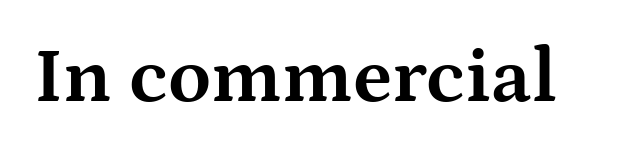
The typography opts for an upright posture over an oblique one. Quick note: underline off. Each letter keeps its own natural width here, so spacing adapts to shape. Notice how thick the strokes are: this is what a full bold looks like. Observe the ordinary spacing: letters are neighbours, not strangers.
